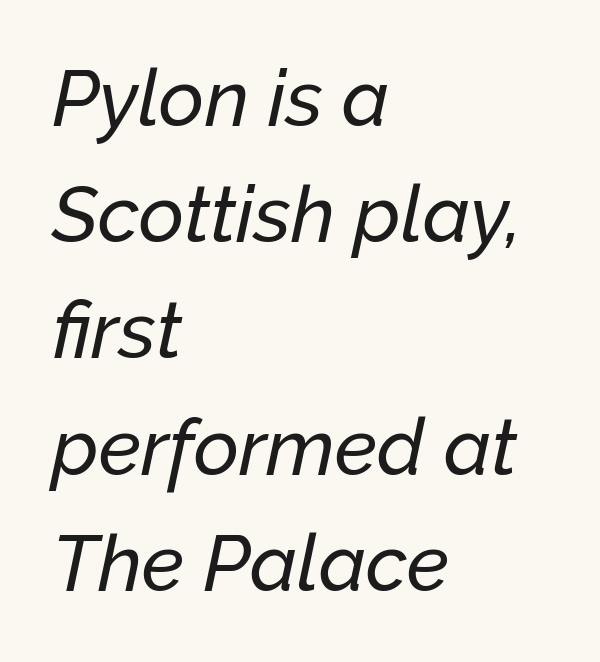
{"italic": "yes", "lean": "right", "slant_degrees": 12, "width": "normal", "stroke_contrast": "low", "x_height": "medium", "monospaced": "no", "underline": "no", "align": "left", "line_spacing": "normal", "line_spacing_ratio": 1.49, "letter_spacing": "normal", "letter_spacing_em": 0.0, "glyph_px": 78}
